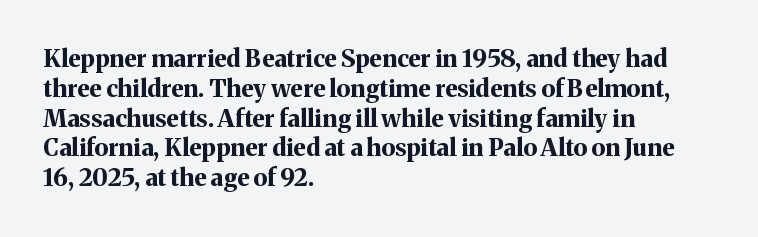
Q: Is the text bold? A: Yes.
Q: Is the text italic (slanted)? A: No, it is upright.
Q: Is the text underlined? A: No.
Q: How is the paragraph aligned? A: Left-aligned.
Q: Is the spacing between letters normal or unusually wide? A: Normal.
